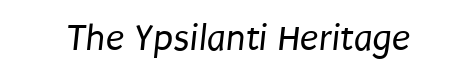
{"serif": "no", "bold": "no", "weight": "regular", "width": "condensed", "stroke_contrast": "low", "x_height": "large", "monospaced": "no", "underline": "no", "letter_spacing": "normal", "letter_spacing_em": 0.0, "glyph_px": 38}
